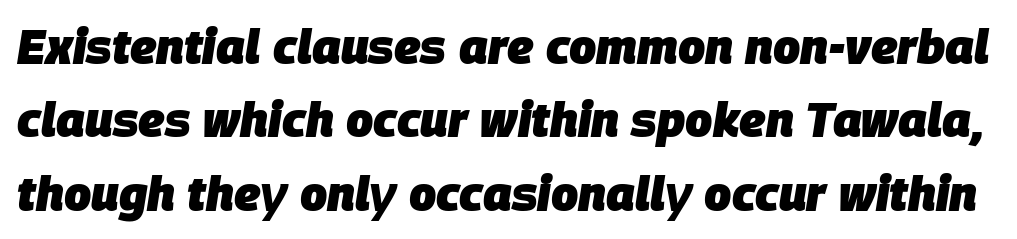
The image shows 48 px heavy type, italic (leaning right); set normal line spacing (1.53x), normal letter spacing, not underlined; low stroke contrast and a large x-height.
